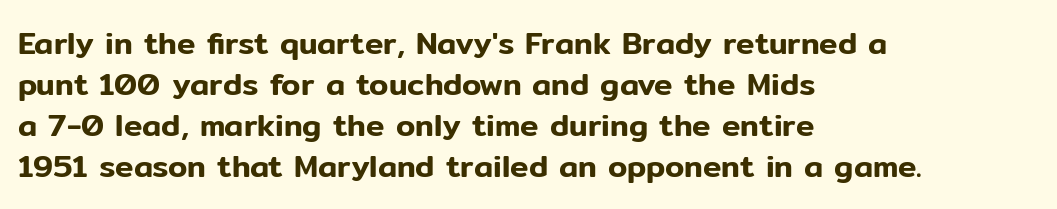
Proportional: the letters do not fall into vertical columns. The type family on display is of the sans-serif kind. Vertically, the passage feels balanced, rows spaced as you'd expect. The type sits square on the baseline with zero lean. Between one letter and the next there's only the usual sliver of space. In CSS terms this would be text-align: left.
